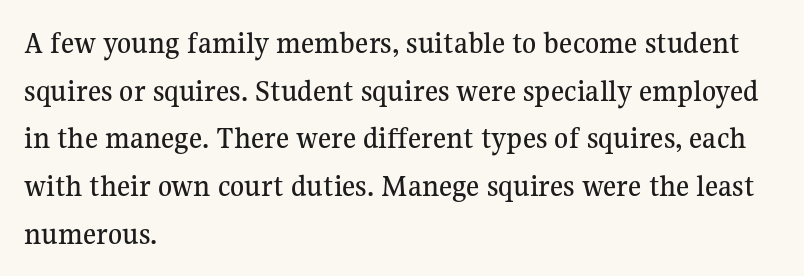
The passage shown has conventional tracking throughout. You can tell from the footed stems that serif type was used. Layout note: lines flush left. The baseline area is clear. Varying glyph widths throughout — classic text-font behaviour. Notice how descenders clear the ascenders below comfortably — that's standard leading.
